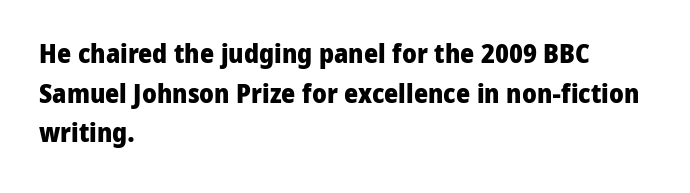
Q: Is the text bold? A: Yes.
Q: Is the text italic (slanted)? A: No, it is upright.
Q: Is the text underlined? A: No.
Q: How is the paragraph aligned? A: Left-aligned.
Q: Is the spacing between letters normal or unusually wide? A: Normal.
Q: Is the spacing between lines tight, normal or loose? A: Normal.
